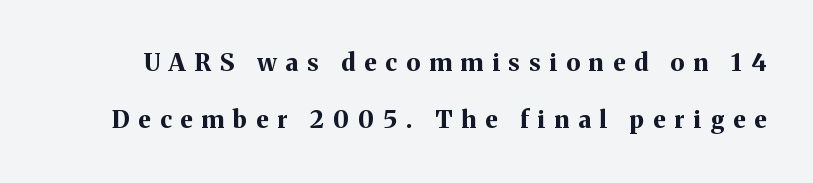
The image shows 24 px bold type, upright; set loose line spacing (2.39x), unusually wide letter spacing (+0.38 em), not underlined.
